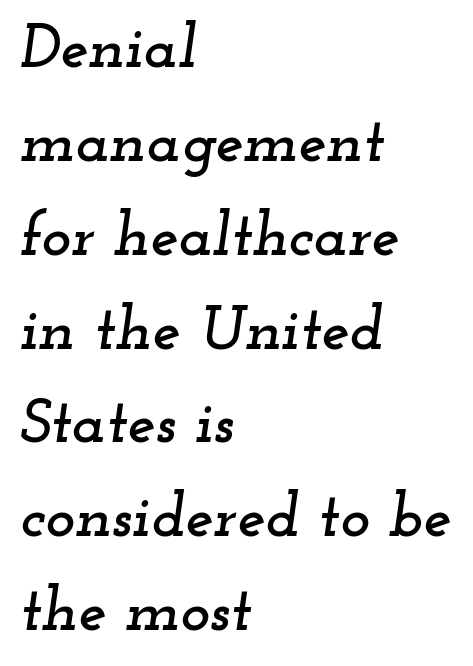
Stroke terminals: seriffed. Looks like regular typesetting: each glyph gets only the width it needs. Glance below the letters and you will spot only blank space. When letters slant like this, we call the style italic.
